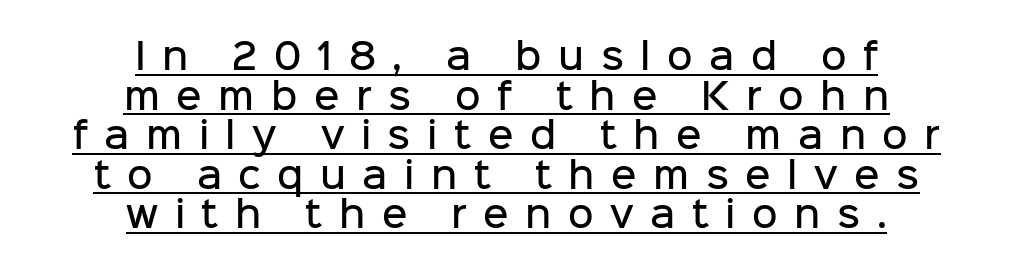
The image shows 35 px semibold sans-serif type, upright; set centered, tight line spacing (1.13x), unusually wide letter spacing (+0.47 em), underlined; low stroke contrast and a medium x-height.
